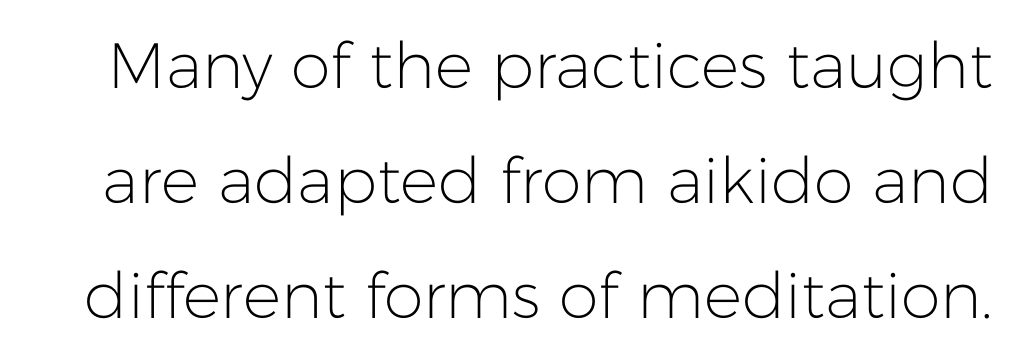
The glyphs in this specimen are sans serif. Ordinary non-slanted type is in use. Caption: standard tracking, unaltered. This sample has the flowing, uneven cadence of proportional lettering.
